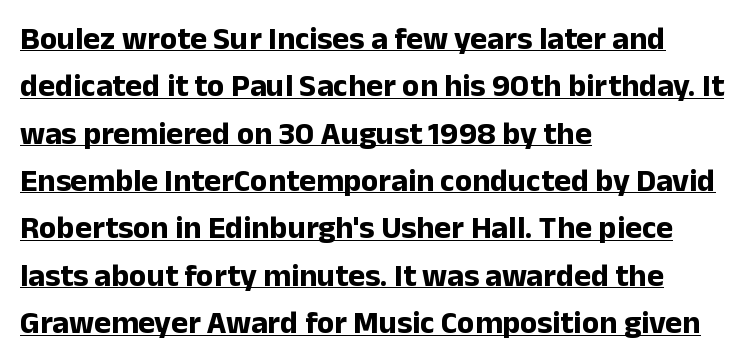
{"serif": "no", "italic": "no", "bold": "yes", "weight": "bold", "width": "normal", "stroke_contrast": "low", "x_height": "medium", "monospaced": "no", "underline": "yes", "align": "left", "line_spacing": "normal", "line_spacing_ratio": 1.48, "letter_spacing": "normal", "letter_spacing_em": 0.0, "glyph_px": 32}
